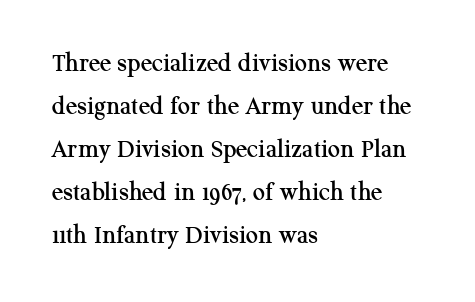
Notice how descenders clear the ascenders below comfortably — that's standard leading. Rendered with straight, roman letterforms. These lines keep a tight, regular rhythm from letter to letter. Only glyphs here, with clear space below each row. Line beginnings align vertically; line endings do not.
